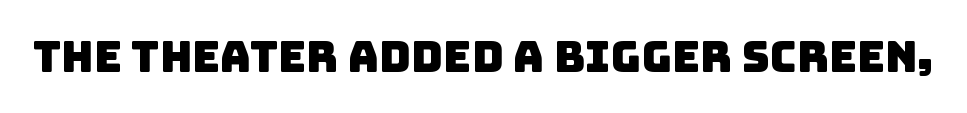
Q: Is the typeface a serif or a sans-serif typeface? A: Sans-serif.
Q: Is the text underlined? A: No.
Q: Is the spacing between letters normal or unusually wide? A: Normal.
Q: Width (condensed, normal, or wide)? A: Normal.
Q: Stroke contrast? A: Low.
Q: x-height? A: Large.
Q: Monospaced? A: No.
